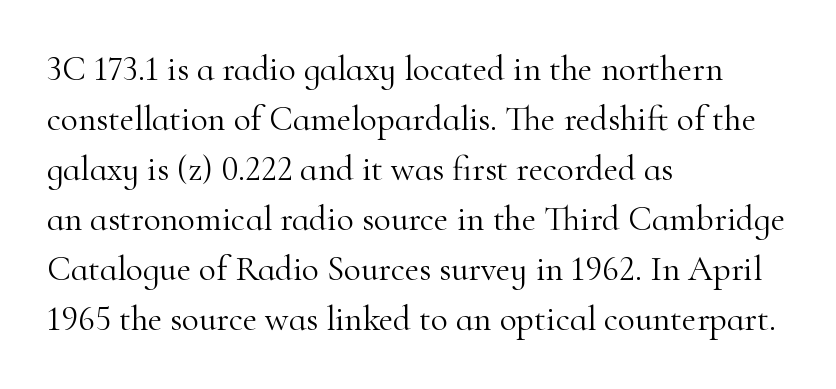
The image shows 35 px light serif type, upright; set left-aligned, normal line spacing (1.43x), normal letter spacing, not underlined; high stroke contrast and a small x-height.
